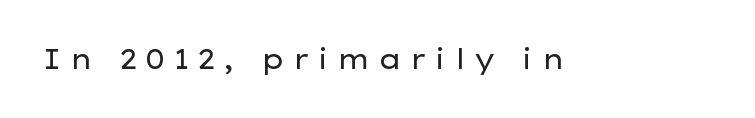
The image shows 27 px text type, upright; set unusually wide letter spacing (+0.26 em), not underlined.
